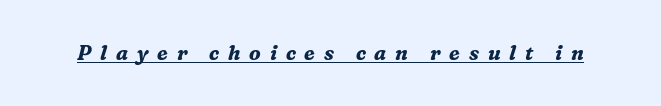
The image shows 20 px bold type, italic (leaning right); set unusually wide letter spacing (+0.44 em), underlined.
